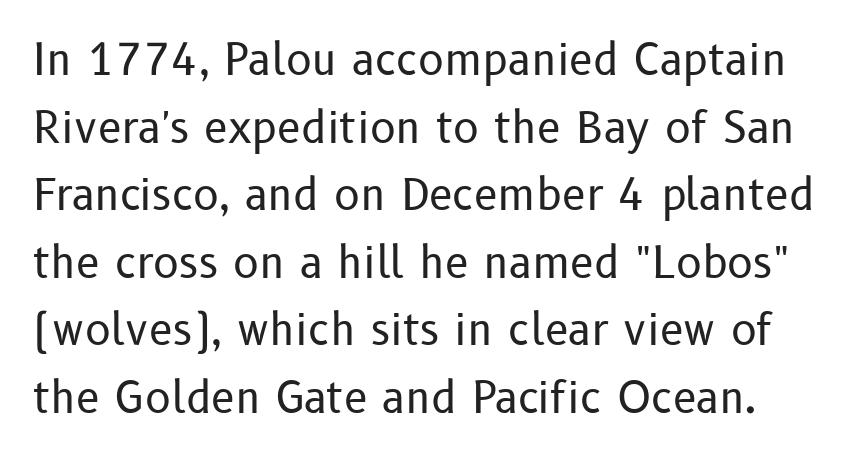
The image shows 43 px regular-weight sans-serif type, upright; set normal line spacing (1.57x), normal letter spacing, not underlined; low stroke contrast and a medium x-height.
